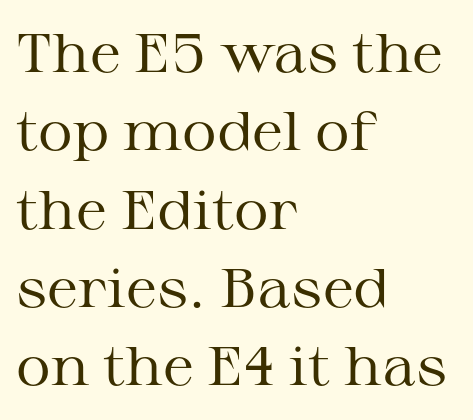
Q: Is the text bold? A: No.
Q: Is the text italic (slanted)? A: No, it is upright.
Q: Is the typeface a serif or a sans-serif typeface? A: Serif.
Q: Is the text underlined? A: No.
Q: How is the paragraph aligned? A: Left-aligned.
Q: Is the spacing between letters normal or unusually wide? A: Normal.
Q: Is the spacing between lines tight, normal or loose? A: Normal.
Q: Width (condensed, normal, or wide)? A: Wide.
Q: Stroke contrast? A: Medium.
Q: x-height? A: Medium.
Q: Monospaced? A: No.
